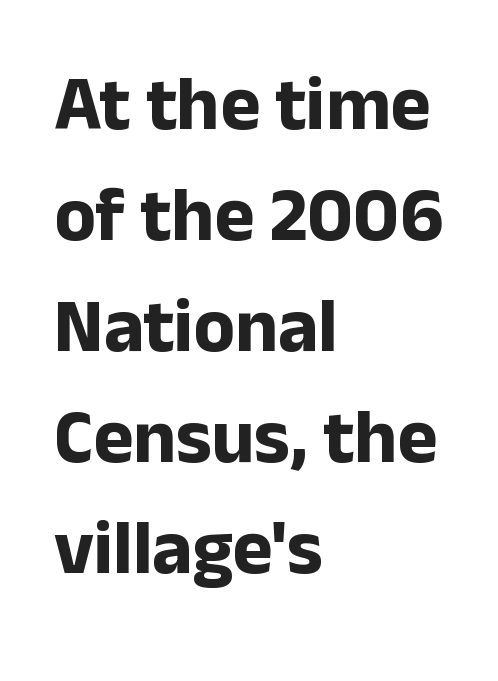
The image shows 76 px bold sans-serif type, upright; set left-aligned, normal line spacing (1.46x), normal letter spacing, not underlined; low stroke contrast and a medium x-height.
